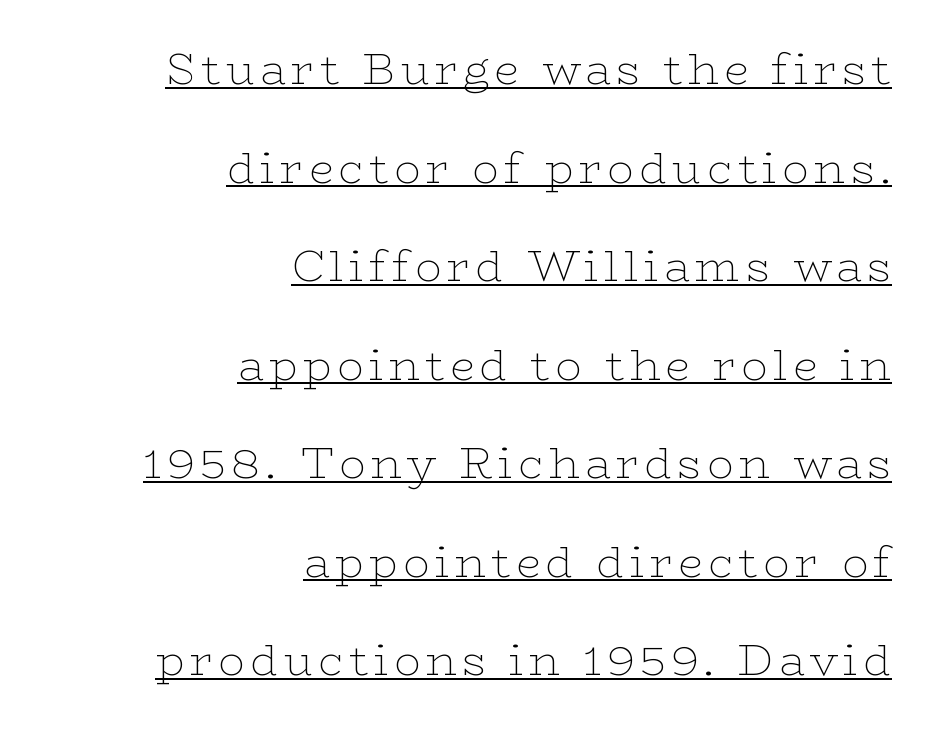
The image shows 44 px thin, wide serif type, upright; set right-aligned, loose line spacing (2.24x), underlined; low stroke contrast and a medium x-height.
